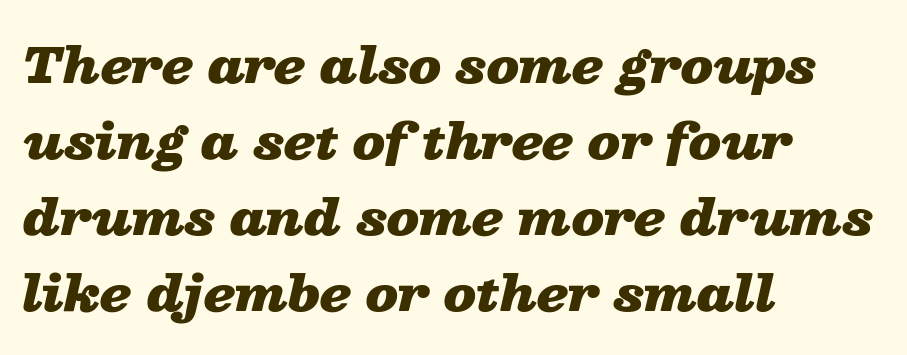
Q: Is the text bold? A: Yes.
Q: Is the text italic (slanted)? A: Yes, it leans right by about 13 degrees.
Q: Is the text underlined? A: No.
Q: How is the paragraph aligned? A: Left-aligned.
Q: Is the spacing between letters normal or unusually wide? A: Normal.
Q: Is the spacing between lines tight, normal or loose? A: Normal.
Q: Width (condensed, normal, or wide)? A: Wide.
Q: Stroke contrast? A: Low.
Q: x-height? A: Medium.
Q: Monospaced? A: No.
